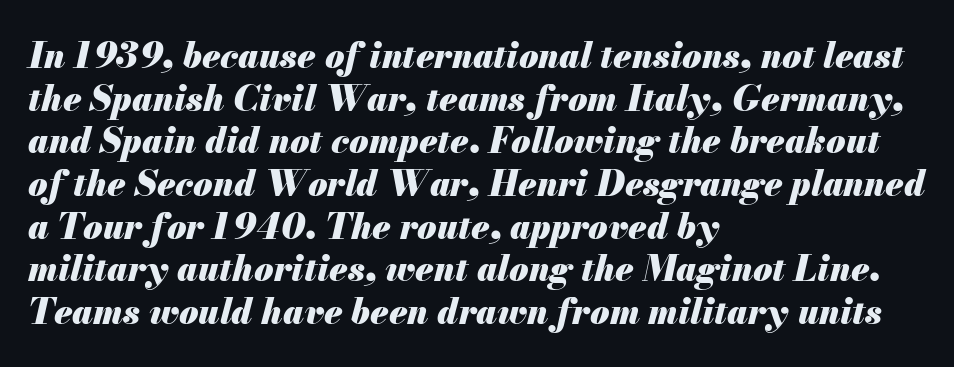
The image shows 35 px heavy type, italic (leaning right); set left-aligned, line spacing 1.22x, normal letter spacing, not underlined; medium stroke contrast and a small x-height.
